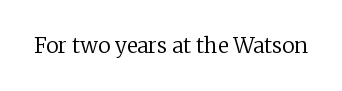
The passage shown is not underscored anywhere. The font's upright variant was chosen for this text. Stems here are at most as thick as an everyday book face. Observe the ordinary spacing: letters are neighbours, not strangers.
